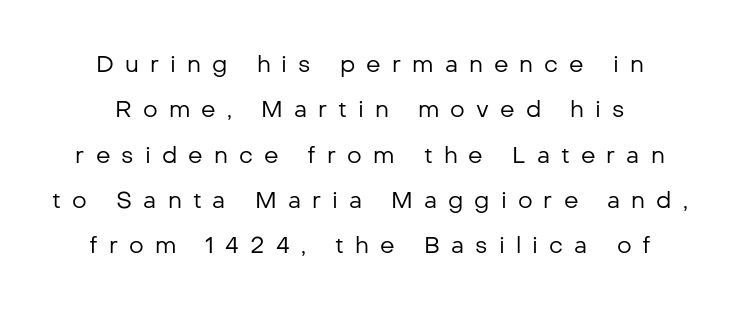
Q: Is the text bold? A: No.
Q: Is the text italic (slanted)? A: No, it is upright.
Q: Is the text underlined? A: No.
Q: Is the spacing between letters normal or unusually wide? A: Unusually wide.
Q: Is the spacing between lines tight, normal or loose? A: Loose.
